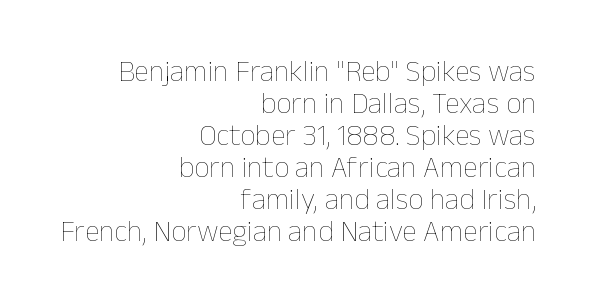
The ragged edge is on the left, which tells us the setting is flush right. The passage shown is not bold in any degree. Is the letter spacing exaggerated? No — it looks like the ordinary default. The specimen omits any rule beneath the text block's lines. Looks like regular typesetting: each glyph gets only the width it needs. Rows of type sit shoulder to shoulder in the vertical direction.
